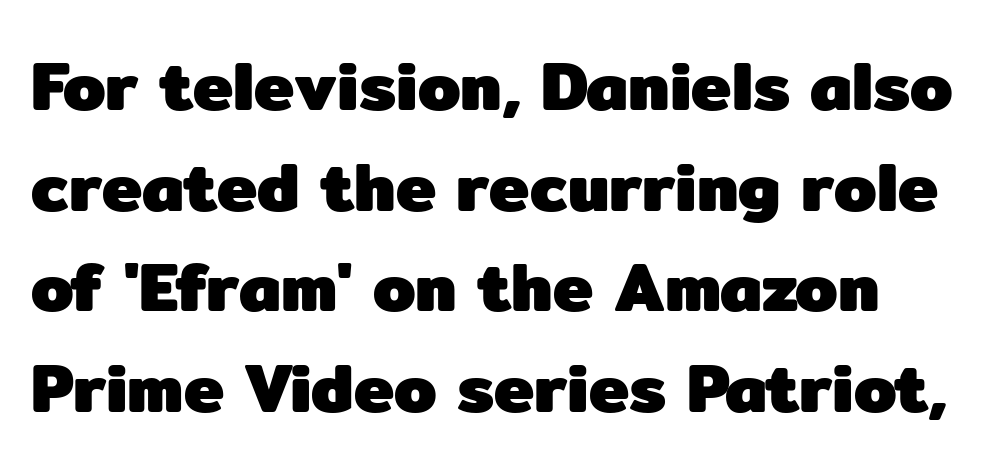
{"serif": "no", "italic": "no", "bold": "yes", "weight": "heavy", "width": "normal", "stroke_contrast": "low", "x_height": "medium", "monospaced": "no", "underline": "no", "line_spacing": "normal", "line_spacing_ratio": 1.48, "letter_spacing": "normal", "letter_spacing_em": 0.0, "glyph_px": 68}
